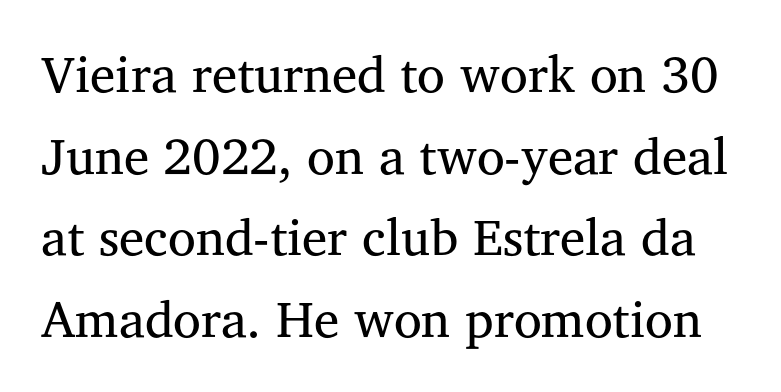
Q: Is the text bold? A: No.
Q: Is the text italic (slanted)? A: No, it is upright.
Q: Is the typeface a serif or a sans-serif typeface? A: Serif.
Q: Is the text underlined? A: No.
Q: Is the spacing between letters normal or unusually wide? A: Normal.
Q: Is the spacing between lines tight, normal or loose? A: Normal.
Q: Width (condensed, normal, or wide)? A: Normal.
Q: Stroke contrast? A: Medium.
Q: x-height? A: Medium.
Q: Monospaced? A: No.
